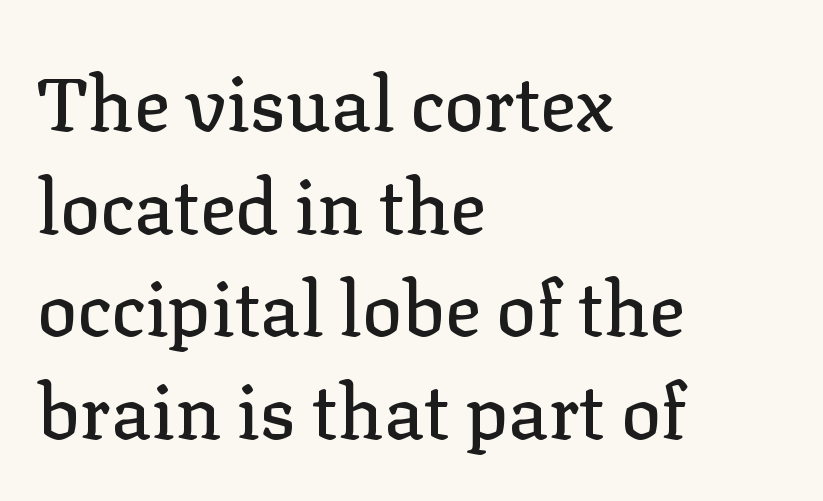
The image shows 75 px serif type, upright; set left-aligned, normal line spacing (1.37x), normal letter spacing, not underlined; low stroke contrast and a medium x-height.
